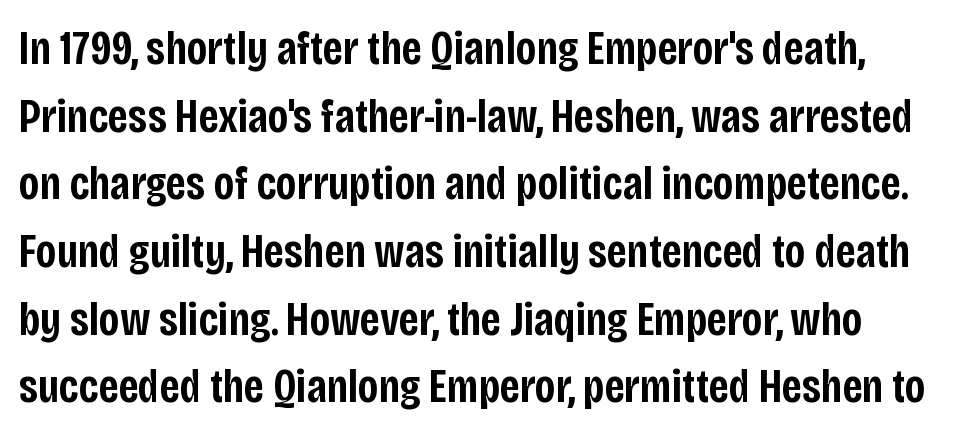
No word sits above an underline. The passage shown is typeset with a sans-serif family. Style check: upright. The typesetting leans somewhat heavy: a semibold.
